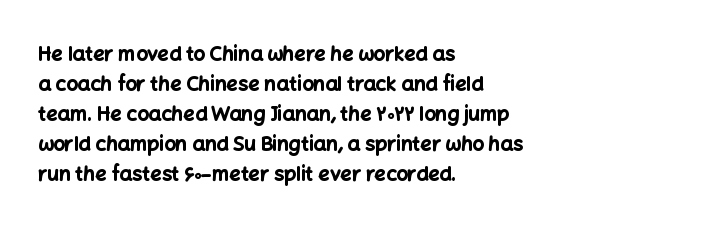
{"italic": "no", "bold": "yes", "underline": "no", "align": "left", "line_spacing": "normal", "line_spacing_ratio": 1.5, "letter_spacing": "normal", "letter_spacing_em": 0.0, "glyph_px": 20}
